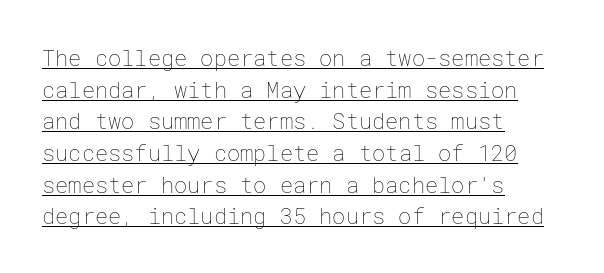
Q: Is the text bold? A: No.
Q: Is the text italic (slanted)? A: No, it is upright.
Q: Is the text underlined? A: Yes.
Q: How is the paragraph aligned? A: Left-aligned.
Q: Is the spacing between letters normal or unusually wide? A: Normal.
Q: Is the spacing between lines tight, normal or loose? A: Normal.
